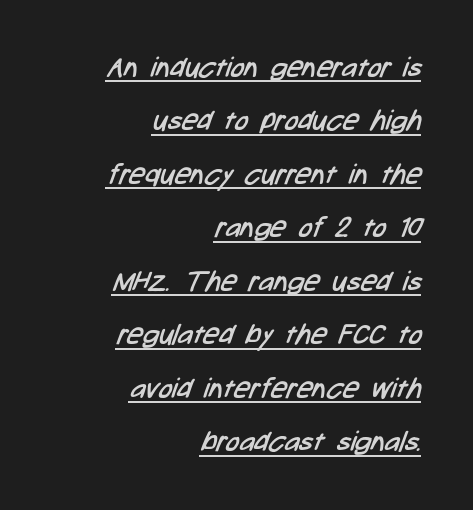
Q: Is the text bold? A: No.
Q: Is the typeface a serif or a sans-serif typeface? A: Sans-serif.
Q: Is the text underlined? A: Yes.
Q: How is the paragraph aligned? A: Right-aligned.
Q: Is the spacing between letters normal or unusually wide? A: Normal.
Q: Is the spacing between lines tight, normal or loose? A: Loose.
Q: Width (condensed, normal, or wide)? A: Condensed.
Q: Stroke contrast? A: Low.
Q: x-height? A: Medium.
Q: Monospaced? A: No.
